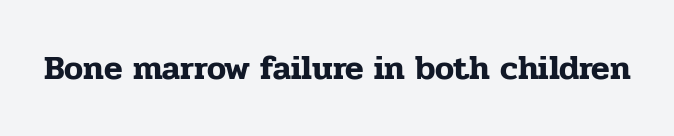
Plain, unruled lines of type. The letters stand upright; this is a roman face. Serif or sans? Serif — the stroke terminals have little feet. The face used here is proportionally spaced, like ordinary book or web type.
